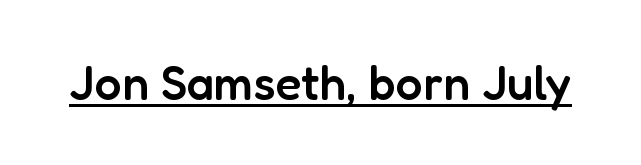
Q: Is the text bold? A: Semi-bold.
Q: Is the text italic (slanted)? A: No, it is upright.
Q: Is the typeface a serif or a sans-serif typeface? A: Sans-serif.
Q: Is the text underlined? A: Yes.
Q: Is the spacing between letters normal or unusually wide? A: Normal.
Q: Width (condensed, normal, or wide)? A: Normal.
Q: Stroke contrast? A: Low.
Q: x-height? A: Medium.
Q: Monospaced? A: No.
